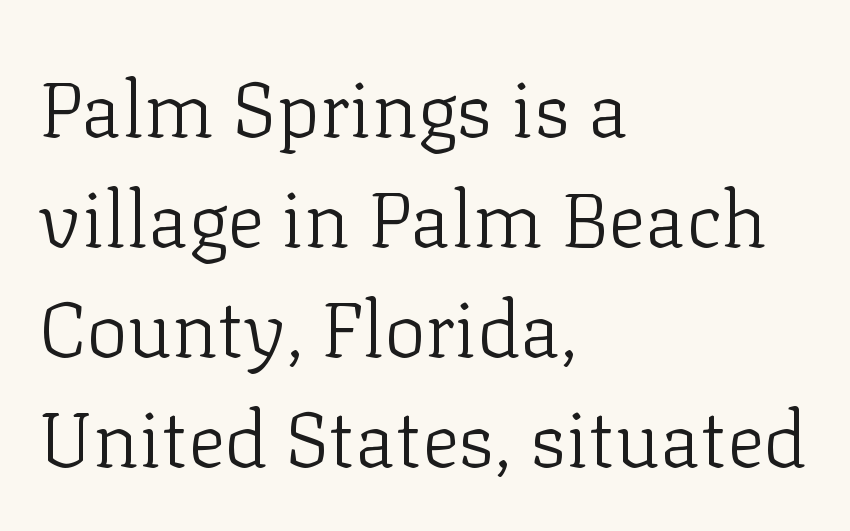
The image shows 78 px light serif type, upright; set left-aligned, normal line spacing (1.41x), normal letter spacing, not underlined; low stroke contrast and a medium x-height.
